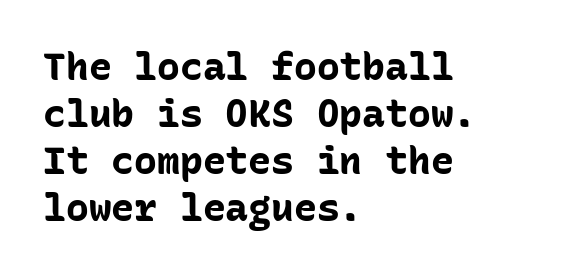
Monospaced: the letters line up in strict vertical columns. You can tell from the bare stems that sans-serif type was used. The compositor pushed each line to the left boundary. The axis of the letterforms is exactly vertical. Unmarked baselines from the first word to the last. Bold? Absolutely — the strokes are thick and heavy.
